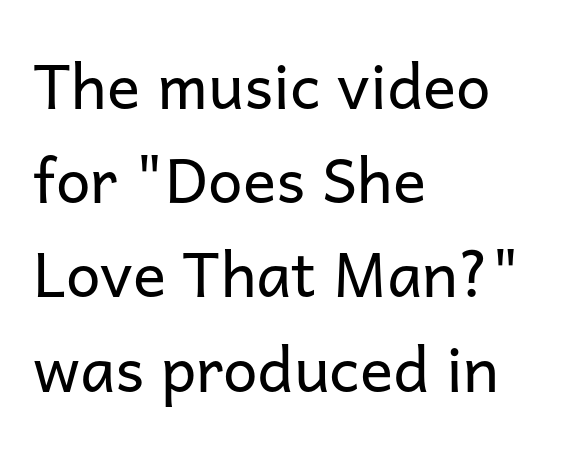
The vertical gap from one line to the next is medium. Only glyphs here, with clear space below each row. This rendering employs a face without finishing strokes, i.e., a sans-serif. Teacher's note: observe the even left margin — that is flush-left alignment. Every stem runs plumb, perpendicular to the baseline.
